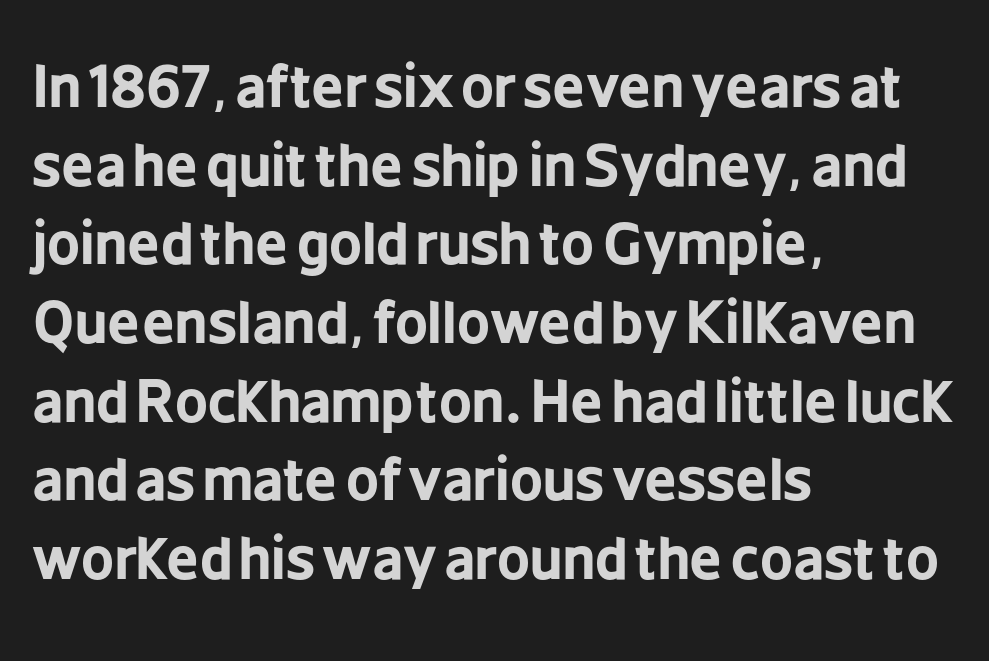
The image shows 57 px bold, condensed sans-serif type, upright; set left-aligned, normal line spacing (1.38x), normal letter spacing, not underlined; low stroke contrast and a medium x-height.
